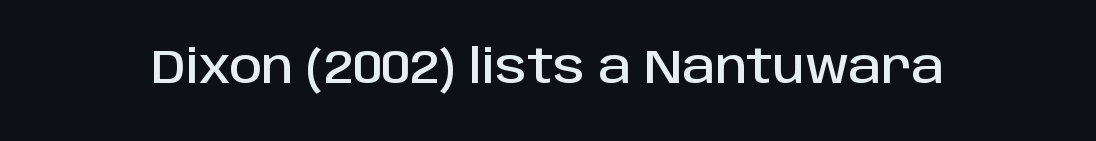
Beneath every word, the page is bare. Upright lettering throughout. Does the type have serifs? No, each stem ends abruptly. Character widths vary here, with narrow letters taking less room than wide ones. You could call the tracking neutral — neither tight nor loose.
